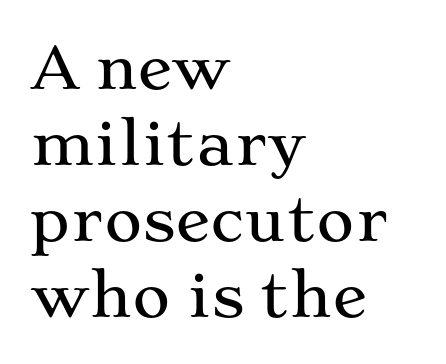
{"serif": "yes", "italic": "no", "width": "wide", "stroke_contrast": "medium", "x_height": "medium", "monospaced": "no", "underline": "no", "align": "left", "line_spacing": "normal", "line_spacing_ratio": 1.31, "letter_spacing": "normal", "letter_spacing_em": 0.0, "glyph_px": 58}
